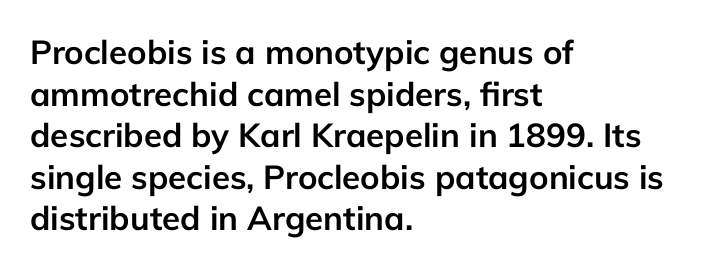
The image shows 33 px semibold sans-serif type, upright; set left-aligned, normal line spacing (1.26x), normal letter spacing, not underlined; low stroke contrast and a medium x-height.
